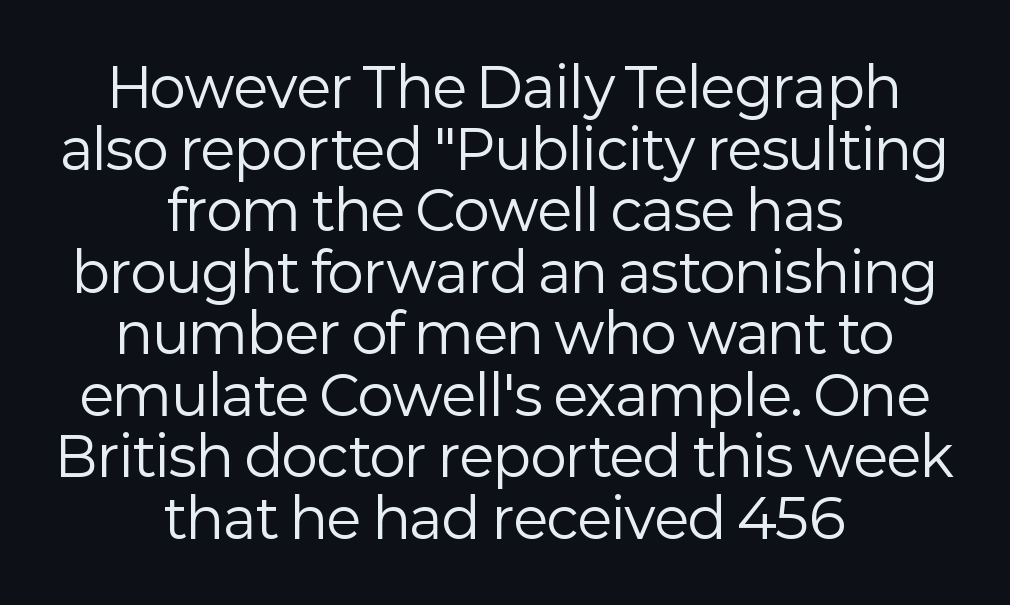
The image shows 54 px regular-weight sans-serif type, upright; set centered, tight line spacing (1.14x), normal letter spacing, not underlined; low stroke contrast and a medium x-height.
